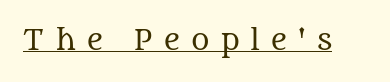
Q: Is the text bold? A: No.
Q: Is the text italic (slanted)? A: No, it is upright.
Q: Is the typeface a serif or a sans-serif typeface? A: Serif.
Q: Is the text underlined? A: Yes.
Q: Is the spacing between letters normal or unusually wide? A: Unusually wide.
Q: Width (condensed, normal, or wide)? A: Normal.
Q: Stroke contrast? A: Medium.
Q: x-height? A: Large.
Q: Monospaced? A: No.
